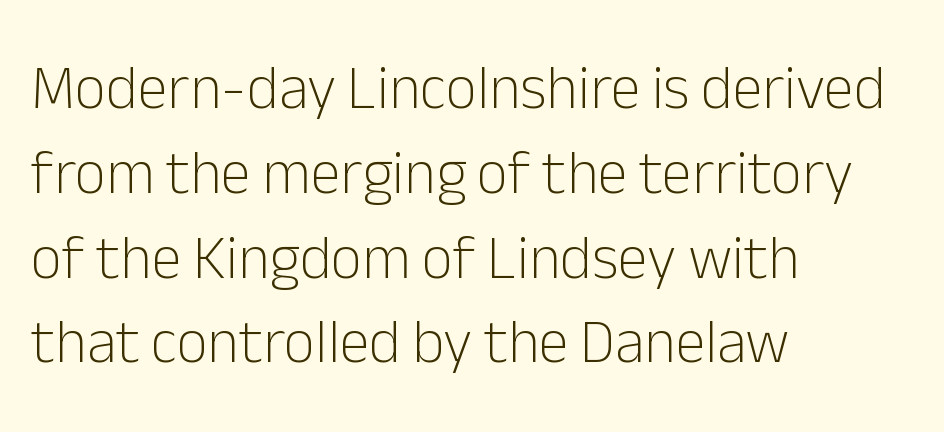
Q: Is the text bold? A: No.
Q: Is the text italic (slanted)? A: No, it is upright.
Q: Is the typeface a serif or a sans-serif typeface? A: Sans-serif.
Q: Is the text underlined? A: No.
Q: How is the paragraph aligned? A: Left-aligned.
Q: Is the spacing between letters normal or unusually wide? A: Normal.
Q: Is the spacing between lines tight, normal or loose? A: Normal.
Q: Width (condensed, normal, or wide)? A: Normal.
Q: Stroke contrast? A: Low.
Q: x-height? A: Medium.
Q: Monospaced? A: No.
